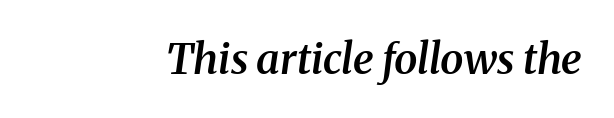
The face used here is seriffed, in the tradition of book romans. Notice how the stems are inclined rather than vertical — that's the hallmark of italics. Rule under the text: the space is simply empty. In terms of letterspacing, this is plain default setting. Slightly chunky letters — semibold, I'd say, not full bold.
